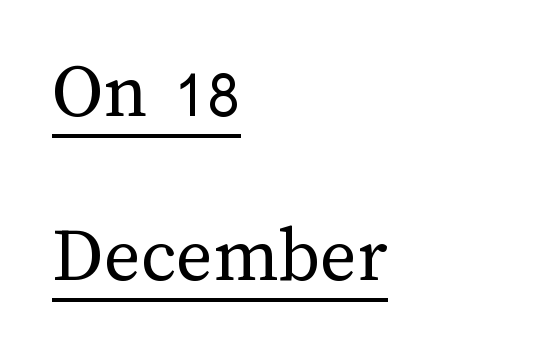
A typesetter would mark this as roman, not italic. The rendering anchors every line to the left-hand side. Vertically, the passage feels expansive, rows floating well apart. The rendering uses natural spacing where letterforms have individual widths. Spacing between characters is what you'd get straight out of the box.
